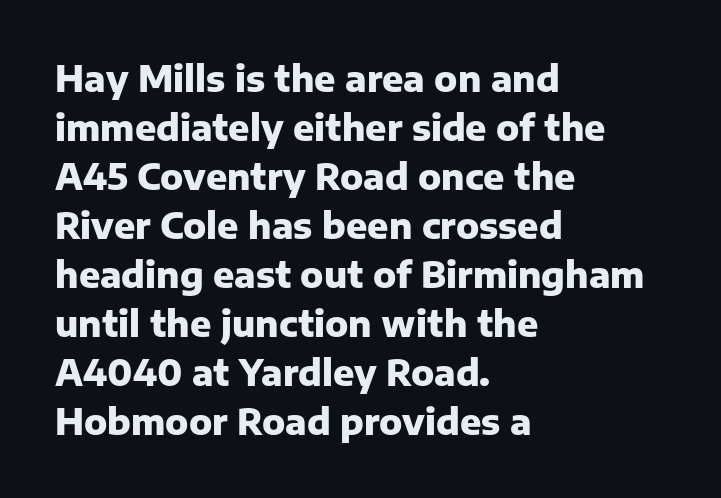
{"serif": "no", "italic": "no", "bold": "yes", "weight": "heavy", "width": "normal", "stroke_contrast": "low", "x_height": "medium", "monospaced": "no", "underline": "no", "align": "left", "line_spacing": "normal", "line_spacing_ratio": 1.4, "letter_spacing": "normal", "letter_spacing_em": 0.0, "glyph_px": 35}
